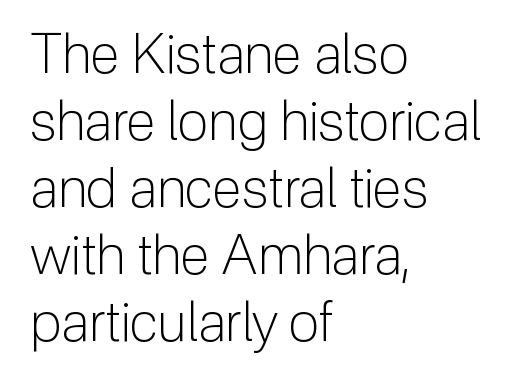
The image shows 55 px light sans-serif type, upright; set left-aligned, line spacing 1.22x, normal letter spacing, not underlined; low stroke contrast and a medium x-height.
